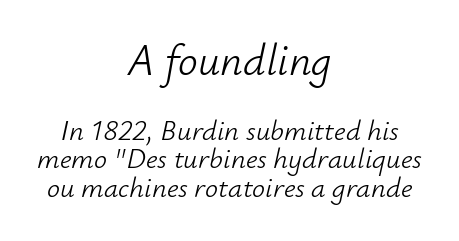
A student would notice the top passage is typeset larger than what follows. Compared with typical paragraphs, the rows here are closer together. Style check: oblique. Glyph-to-glyph distance matches everyday printed text. The face used here is proportionally spaced, like ordinary book or web type. Horizontal alignment here is central, giving a formal, balanced look.
